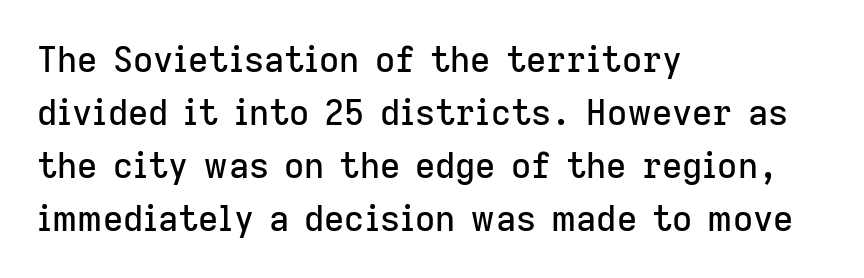
The gap between lines stays unmarked. Is there much room between lines? A standard amount, neither cramped nor airy. Inter-character spacing is left at the font's built-in metrics. The rendering anchors every line to the left-hand side. This is roman type, the default non-slanted kind.
